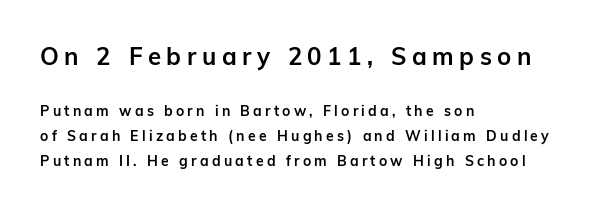
Q: Is the text bold? A: Yes.
Q: Is the text italic (slanted)? A: No, it is upright.
Q: Is the text underlined? A: No.
Q: How is the paragraph aligned? A: Left-aligned.
Q: Is the spacing between letters normal or unusually wide? A: Unusually wide.
Q: Which block of text is set in a larger size, the first (top) or the second (bottom)? A: The first (top) one.
